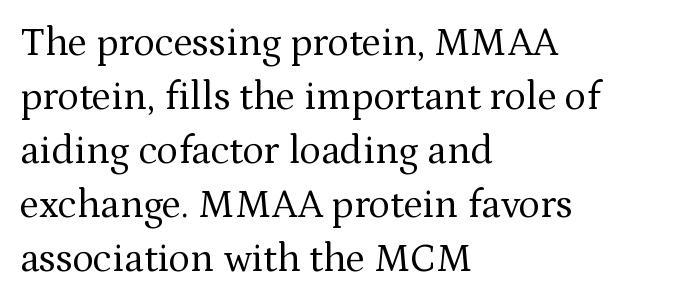
{"serif": "yes", "italic": "no", "bold": "no", "weight": "regular", "width": "normal", "stroke_contrast": "medium", "x_height": "medium", "monospaced": "no", "underline": "no", "align": "left", "line_spacing": "normal", "line_spacing_ratio": 1.35, "letter_spacing": "normal", "letter_spacing_em": 0.0, "glyph_px": 40}
